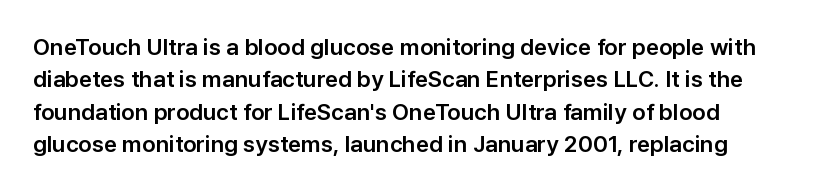
The image shows 23 px text type, upright; set normal line spacing (1.41x), normal letter spacing, not underlined.
